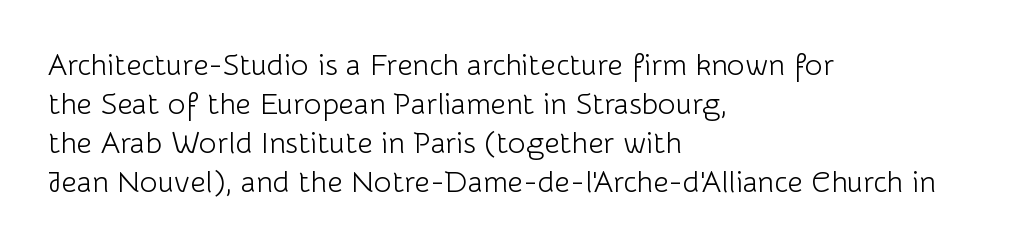
The image shows 30 px light sans-serif type, upright; set left-aligned, normal line spacing (1.3x), normal letter spacing, not underlined; low stroke contrast and a medium x-height.
